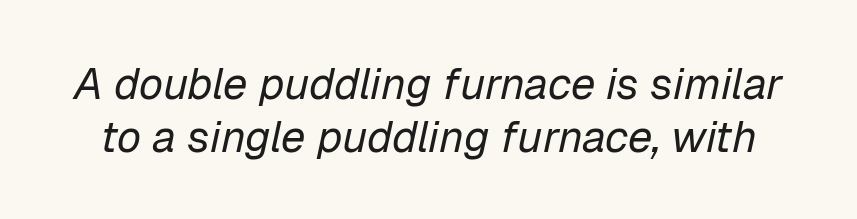
Plain, unruled lines of type. This sample uses plain, unmodified letter spacing. A quiet, ordinary-to-light weight characterises the typeface. Looks like regular typesetting: each glyph gets only the width it needs. The specimen reads as italic at a glance.
